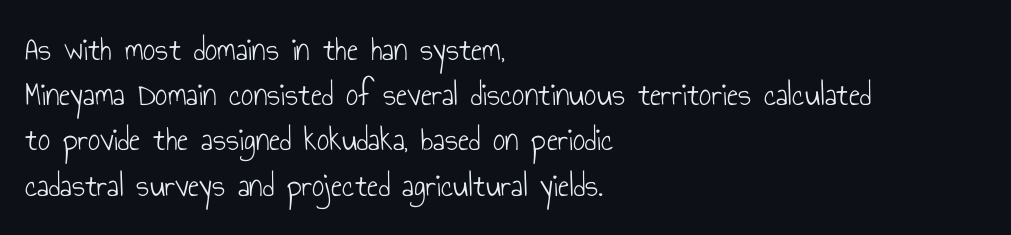
Examine the stroke ends and you'll find no serifs. You could call the tracking neutral — neither tight nor loose. Type without underlining. This is the regular roman posture of the typeface. Notice how descenders clear the ascenders below comfortably — that's standard leading.
